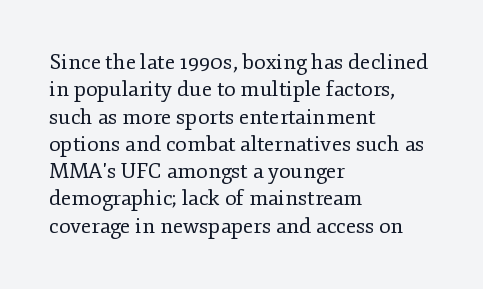
Q: Is the text bold? A: No.
Q: Is the text italic (slanted)? A: No, it is upright.
Q: Is the text underlined? A: No.
Q: How is the paragraph aligned? A: Left-aligned.
Q: Is the spacing between letters normal or unusually wide? A: Normal.
Q: Is the spacing between lines tight, normal or loose? A: Normal.
